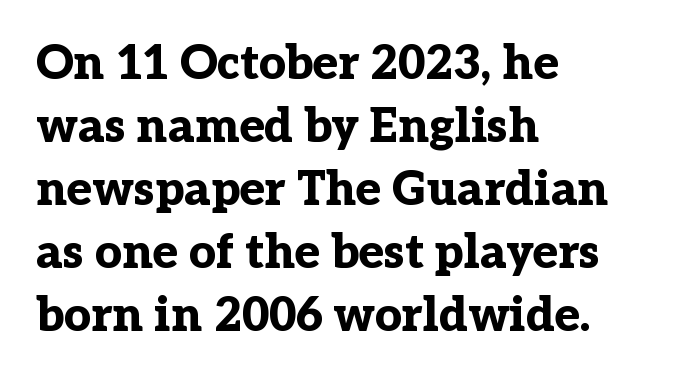
What weight is shown? A full bold with thick strokes. The specimen omits any rule beneath the text block's lines. Does the leading feel generous? No, just average. Here the designer chose a conventional face with non-uniform glyph widths.
